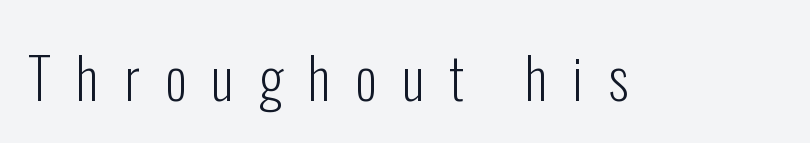
Q: Is the text bold? A: No.
Q: Is the text italic (slanted)? A: No, it is upright.
Q: Is the typeface a serif or a sans-serif typeface? A: Sans-serif.
Q: Is the text underlined? A: No.
Q: Is the spacing between letters normal or unusually wide? A: Unusually wide.
Q: Width (condensed, normal, or wide)? A: Condensed.
Q: Stroke contrast? A: Low.
Q: x-height? A: Medium.
Q: Monospaced? A: No.
